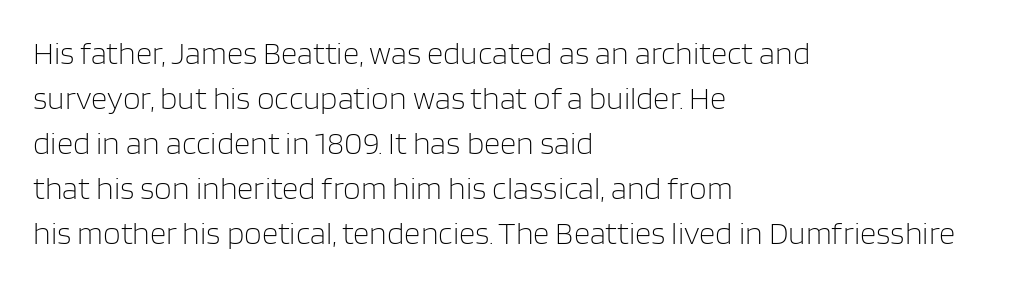
{"serif": "no", "italic": "no", "bold": "no", "weight": "light", "width": "normal", "stroke_contrast": "low", "x_height": "large", "monospaced": "no", "underline": "no", "align": "left", "line_spacing": "normal", "line_spacing_ratio": 1.41, "letter_spacing": "normal", "letter_spacing_em": 0.0, "glyph_px": 32}
